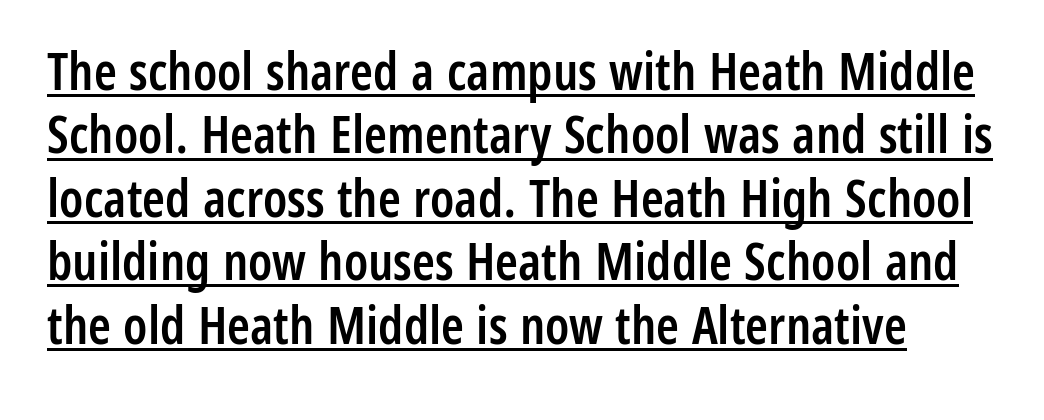
Q: Is the text bold? A: Semi-bold.
Q: Is the text italic (slanted)? A: No, it is upright.
Q: Is the typeface a serif or a sans-serif typeface? A: Sans-serif.
Q: Is the text underlined? A: Yes.
Q: Is the spacing between letters normal or unusually wide? A: Normal.
Q: Width (condensed, normal, or wide)? A: Condensed.
Q: Stroke contrast? A: Low.
Q: x-height? A: Medium.
Q: Monospaced? A: No.
